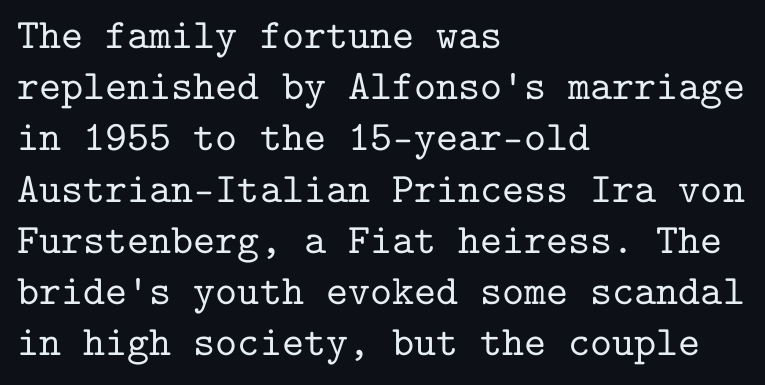
The image shows 42 px serif type, upright, monospaced; set left-aligned, line spacing 1.22x, normal letter spacing, not underlined; low stroke contrast and a medium x-height.
